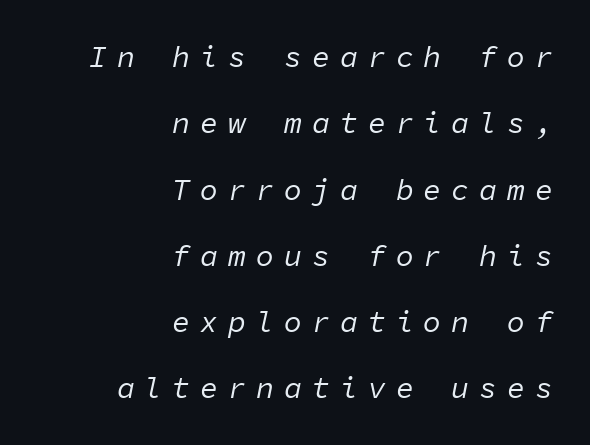
The image shows 30 px regular-weight type, italic (leaning right), monospaced; set right-aligned, loose line spacing (2.21x), unusually wide letter spacing (+0.33 em), not underlined; low stroke contrast and a medium x-height.
